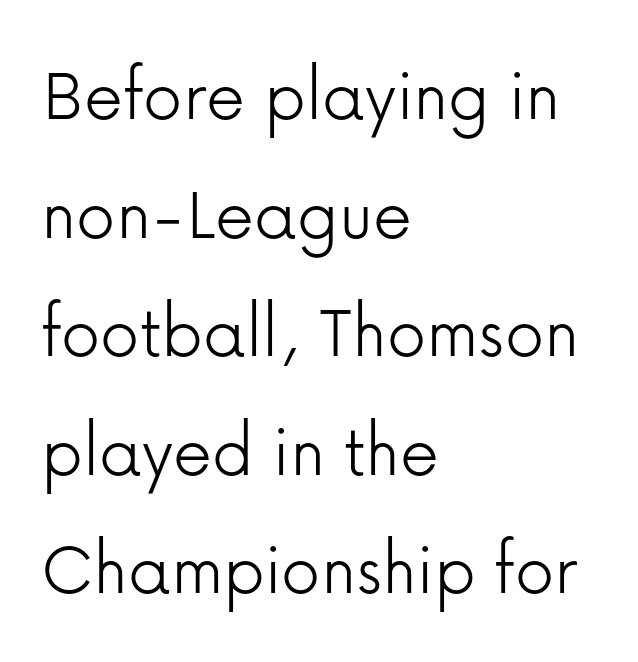
{"serif": "no", "italic": "no", "bold": "no", "weight": "light", "width": "normal", "stroke_contrast": "low", "x_height": "medium", "monospaced": "no", "underline": "no", "align": "left", "line_spacing": "normal", "line_spacing_ratio": 1.52, "letter_spacing": "normal", "letter_spacing_em": 0.0, "glyph_px": 78}
